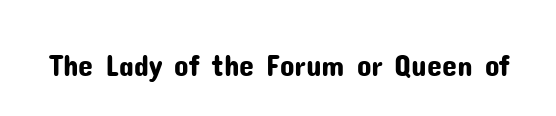
{"serif": "no", "italic": "no", "width": "normal", "stroke_contrast": "low", "x_height": "medium", "monospaced": "no", "underline": "no", "letter_spacing": "normal", "letter_spacing_em": 0.0, "glyph_px": 30}
